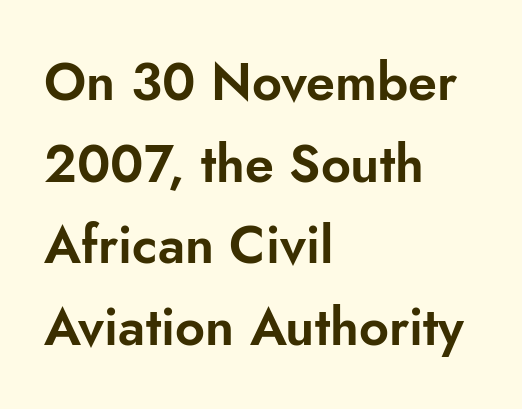
Q: Is the text italic (slanted)? A: No, it is upright.
Q: Is the typeface a serif or a sans-serif typeface? A: Sans-serif.
Q: Is the text underlined? A: No.
Q: How is the paragraph aligned? A: Left-aligned.
Q: Is the spacing between letters normal or unusually wide? A: Normal.
Q: Is the spacing between lines tight, normal or loose? A: Normal.
Q: Width (condensed, normal, or wide)? A: Normal.
Q: Stroke contrast? A: Low.
Q: x-height? A: Small.
Q: Monospaced? A: No.
